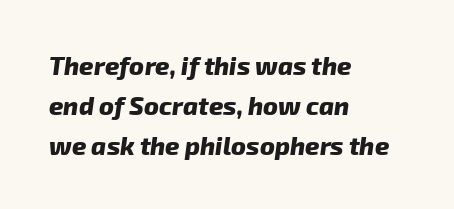
Rule under the text: the space is simply empty. In terms of weight, the rendering is a true, heavy bold. Horizontal bands of white between lines are of average thickness. The letters sit at their default tracking, neither squeezed nor spread. In CSS terms this would be text-align: left.
